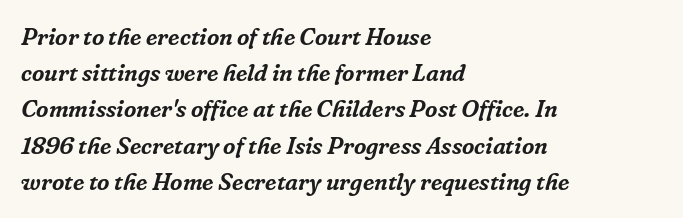
A bare baseline throughout the passage. You could call the tracking neutral — neither tight nor loose. The block of text has a typical density, with ordinary space between rows. Italic? Definitely — the glyphs are oblique.
